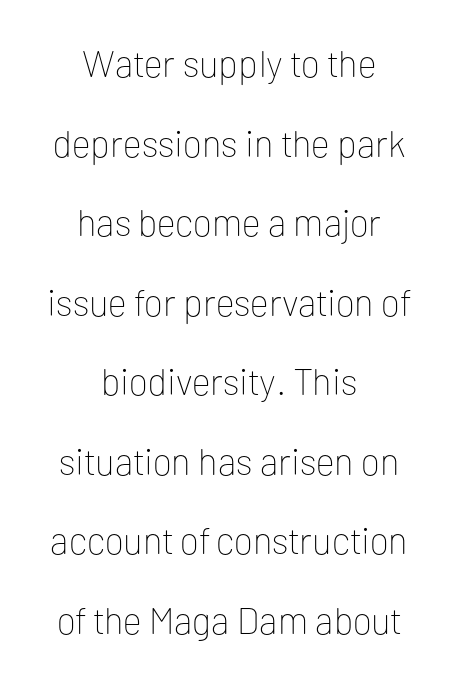
In terms of letterspacing, this is plain default setting. Stroke thickness stays within the range of a standard reading face or lighter. The designer went with a sans here, leaving each stem footless. The space beneath each line is pristine and unruled. The letters advance in unequal steps, a hallmark of proportional type.
